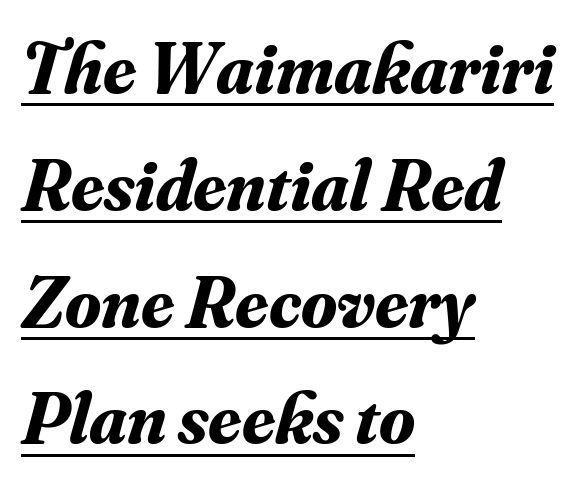
The image shows 73 px bold serif type, italic (leaning right); set left-aligned, normal line spacing (1.6x), normal letter spacing, underlined; medium stroke contrast and a small x-height.
